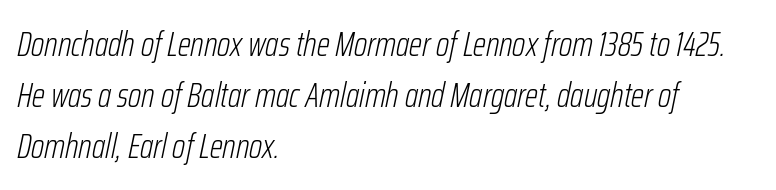
Q: Is the text bold? A: No.
Q: Is the text italic (slanted)? A: Yes, it leans right by about 12 degrees.
Q: Is the text underlined? A: No.
Q: How is the paragraph aligned? A: Left-aligned.
Q: Is the spacing between letters normal or unusually wide? A: Normal.
Q: Is the spacing between lines tight, normal or loose? A: Normal.
Q: Width (condensed, normal, or wide)? A: Condensed.
Q: Stroke contrast? A: Low.
Q: x-height? A: Medium.
Q: Monospaced? A: No.
